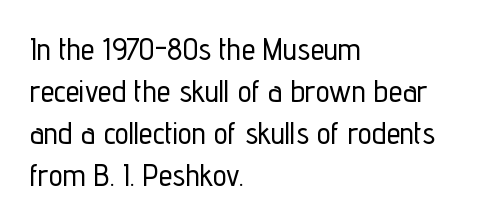
The image shows 31 px condensed sans-serif type, upright; set left-aligned, normal line spacing (1.35x), normal letter spacing, not underlined; low stroke contrast and a medium x-height.
